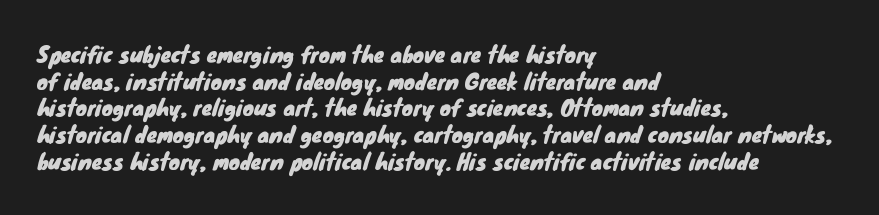
{"underline": "no", "align": "left", "line_spacing": "normal", "line_spacing_ratio": 1.27, "letter_spacing": "normal", "letter_spacing_em": 0.0, "glyph_px": 21}
